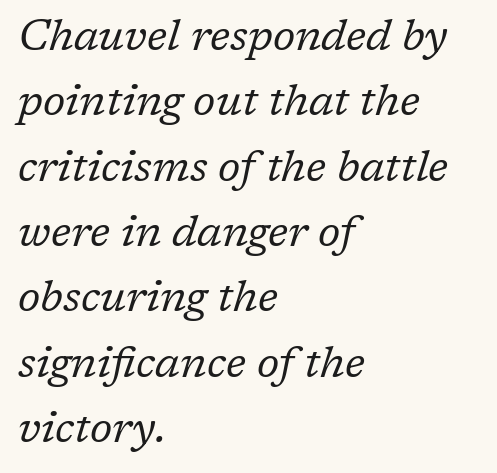
The face used here is seriffed, in the tradition of book romans. Rendered with sloped, italic letterforms. Visually the block forms a straight wall on the left and a jagged coastline on the right. There is no visible air inserted between adjacent glyphs. This sample keeps an unexceptional amount of space between lines.
